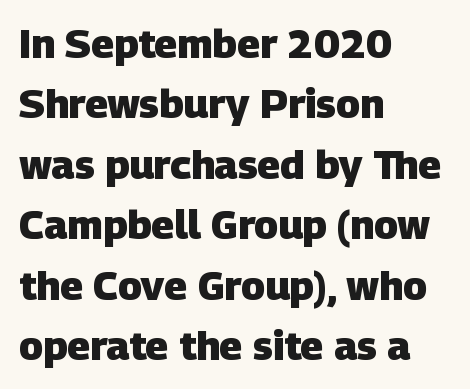
Q: Is the text bold? A: Yes.
Q: Is the typeface a serif or a sans-serif typeface? A: Sans-serif.
Q: Is the text underlined? A: No.
Q: How is the paragraph aligned? A: Left-aligned.
Q: Is the spacing between letters normal or unusually wide? A: Normal.
Q: Is the spacing between lines tight, normal or loose? A: Normal.
Q: Width (condensed, normal, or wide)? A: Normal.
Q: Stroke contrast? A: Low.
Q: x-height? A: Large.
Q: Monospaced? A: No.
